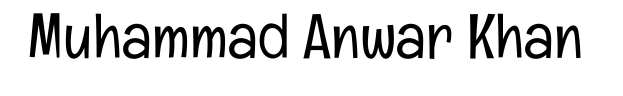
The image shows 63 px light, condensed sans-serif type, upright; set normal letter spacing, not underlined; low stroke contrast and a medium x-height.
